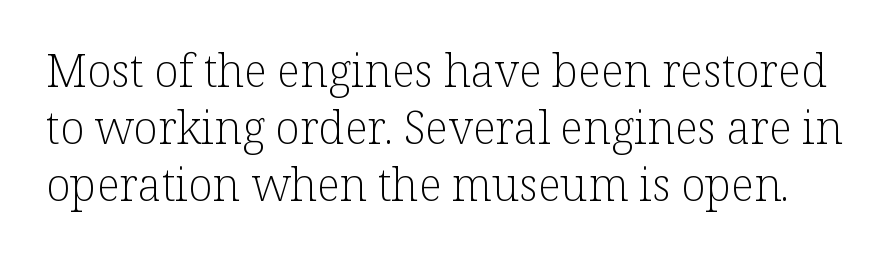
Q: Is the text bold? A: No.
Q: Is the text italic (slanted)? A: No, it is upright.
Q: Is the typeface a serif or a sans-serif typeface? A: Serif.
Q: Is the text underlined? A: No.
Q: Is the spacing between letters normal or unusually wide? A: Normal.
Q: Is the spacing between lines tight, normal or loose? A: Normal.
Q: Width (condensed, normal, or wide)? A: Normal.
Q: Stroke contrast? A: Low.
Q: x-height? A: Medium.
Q: Monospaced? A: No.
